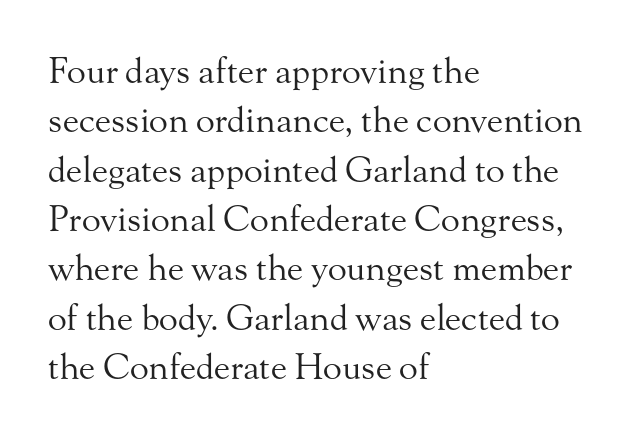
{"serif": "yes", "italic": "no", "bold": "no", "weight": "regular", "width": "normal", "stroke_contrast": "medium", "x_height": "small", "monospaced": "no", "underline": "no", "align": "left", "line_spacing": "normal", "line_spacing_ratio": 1.41, "letter_spacing": "normal", "letter_spacing_em": 0.0, "glyph_px": 35}
